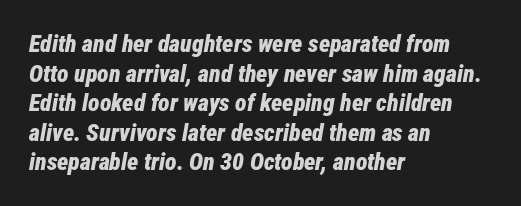
Is the type slanted? Yes — the strokes lean at a clear angle. Has an underline been added? It has not. What weight is shown? A full bold with thick strokes. Characters follow at the spacing the type designer built in.
